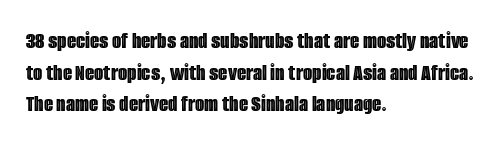
The letterforms sit shoulder to shoulder at normal distance. In terms of leading, this rendering sits right in the middle. The rendering anchors every line to the left-hand side. Style check: upright.
